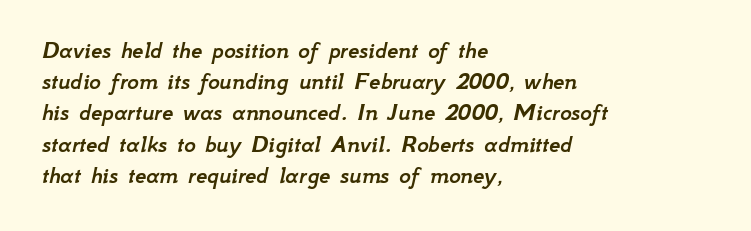
{"italic": "yes", "lean": "right", "slant_degrees": 12, "underline": "no", "align": "left", "line_spacing": "normal", "line_spacing_ratio": 1.25, "letter_spacing": "normal", "letter_spacing_em": 0.0, "glyph_px": 25}
